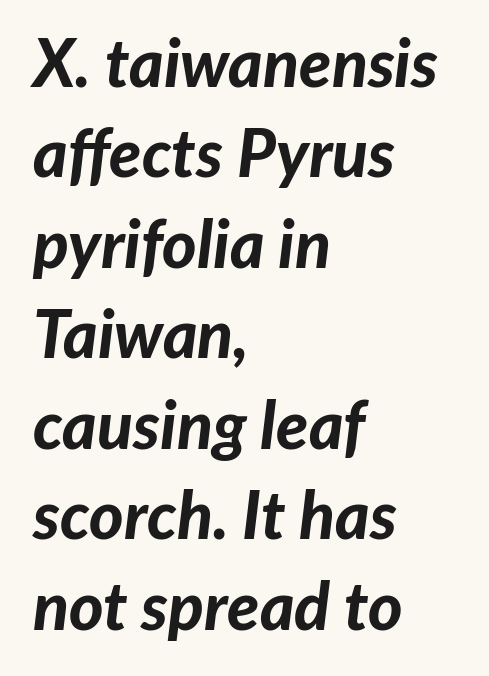
The image shows 66 px bold type, italic (leaning right); set left-aligned, normal line spacing (1.37x), normal letter spacing, not underlined; low stroke contrast and a medium x-height.
